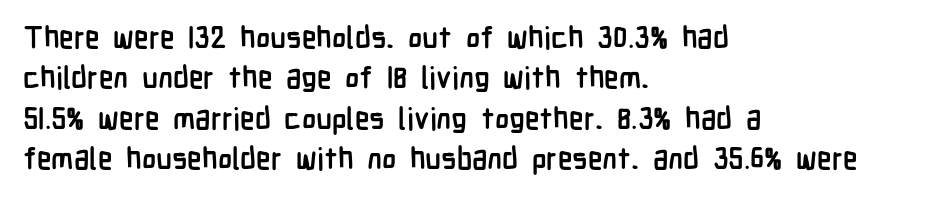
{"serif": "no", "italic": "no", "bold": "yes", "weight": "semibold", "width": "condensed", "stroke_contrast": "low", "x_height": "medium", "monospaced": "no", "underline": "no", "align": "left", "line_spacing": "normal", "line_spacing_ratio": 1.35, "letter_spacing": "normal", "letter_spacing_em": 0.0, "glyph_px": 30}
